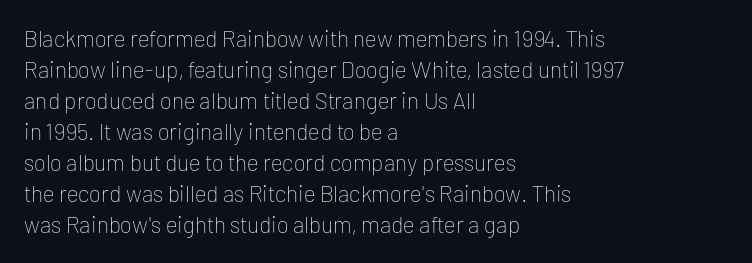
Posture: upright roman. The ragged edge is on the right, which tells us the setting is flush left. Reading down the column, the eye jumps a familiar distance to each next line. The specimen omits any rule beneath the text block's lines. The face looks like a standard text weight, possibly lighter.
